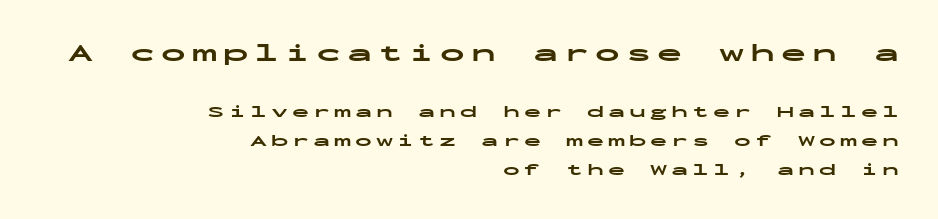
Q: Is the text bold? A: Yes.
Q: Is the text italic (slanted)? A: No, it is upright.
Q: Is the text underlined? A: No.
Q: How is the paragraph aligned? A: Right-aligned.
Q: Is the spacing between letters normal or unusually wide? A: Unusually wide.
Q: Which block of text is set in a larger size, the first (top) or the second (bottom)? A: The first (top) one.
